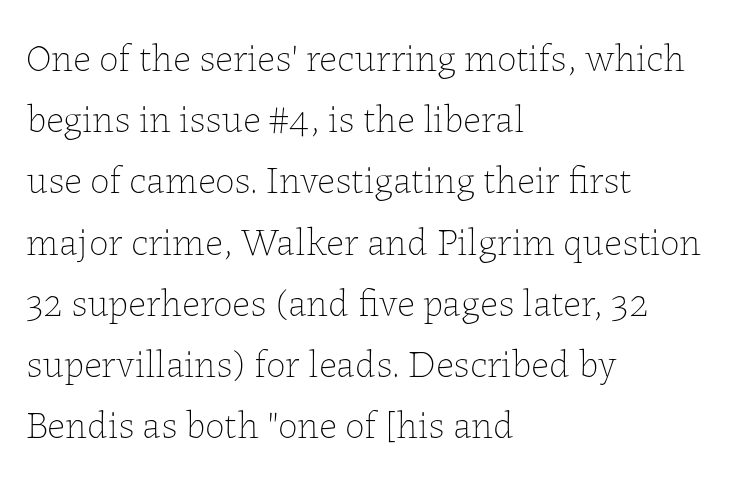
Q: Is the text bold? A: No.
Q: Is the text italic (slanted)? A: No, it is upright.
Q: Is the text underlined? A: No.
Q: How is the paragraph aligned? A: Left-aligned.
Q: Is the spacing between letters normal or unusually wide? A: Normal.
Q: Is the spacing between lines tight, normal or loose? A: Normal.
Q: Width (condensed, normal, or wide)? A: Normal.
Q: Stroke contrast? A: Low.
Q: x-height? A: Medium.
Q: Monospaced? A: No.
